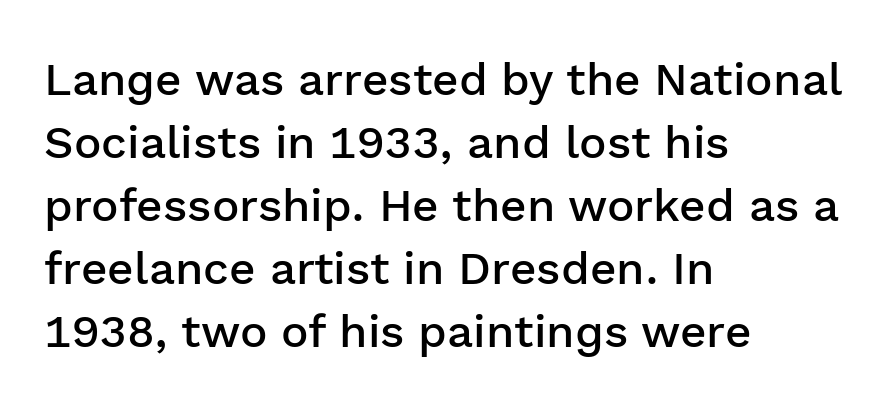
Weight check: semibold — heavier than regular, not quite bold. These lines are set flush left with a ragged right edge. Successive baselines arrive at the customary interval. Typographically, this falls in the sans-serif category. This is the regular roman posture of the typeface.
